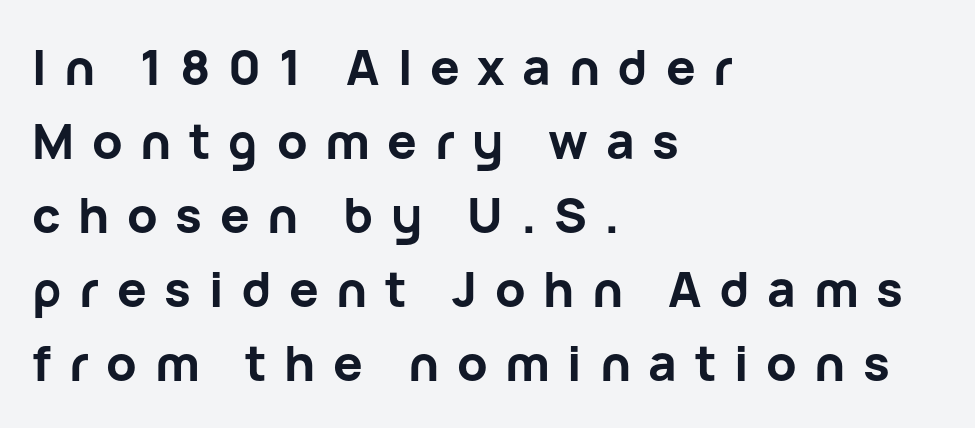
Q: Is the text bold? A: Yes.
Q: Is the text italic (slanted)? A: No, it is upright.
Q: Is the typeface a serif or a sans-serif typeface? A: Sans-serif.
Q: Is the text underlined? A: No.
Q: How is the paragraph aligned? A: Left-aligned.
Q: Is the spacing between letters normal or unusually wide? A: Unusually wide.
Q: Is the spacing between lines tight, normal or loose? A: Normal.
Q: Width (condensed, normal, or wide)? A: Normal.
Q: Stroke contrast? A: Low.
Q: x-height? A: Medium.
Q: Monospaced? A: No.
